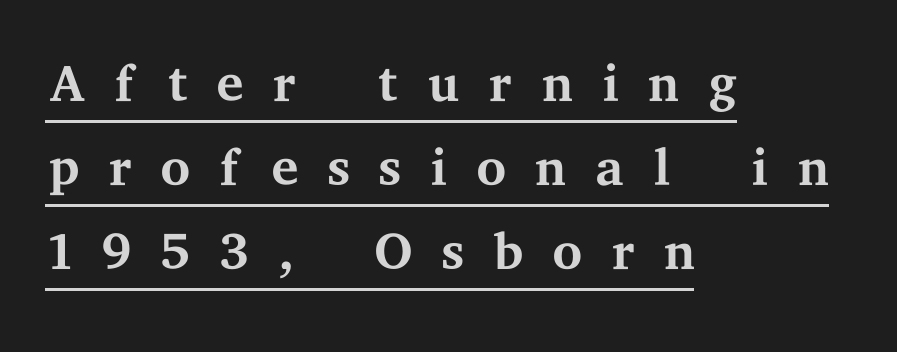
{"serif": "yes", "italic": "no", "bold": "no", "weight": "regular", "width": "wide", "stroke_contrast": "medium", "x_height": "medium", "monospaced": "no", "underline": "yes", "align": "left", "line_spacing": "tight", "line_spacing_ratio": 1.09, "letter_spacing": "wide", "letter_spacing_em": 0.35, "glyph_px": 77}
